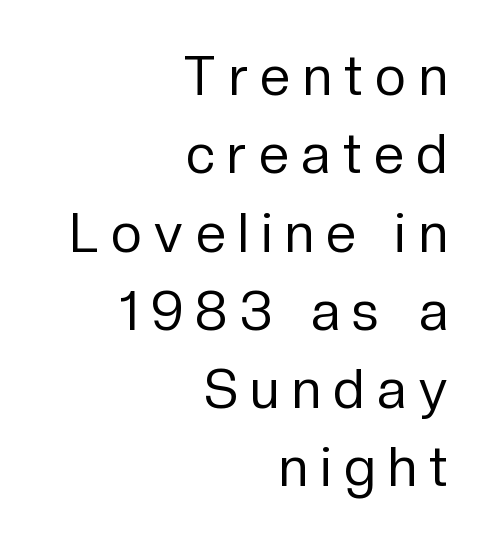
The image shows 54 px regular-weight sans-serif type, upright; set right-aligned, normal line spacing (1.45x), unusually wide letter spacing (+0.24 em), not underlined; low stroke contrast and a medium x-height.
